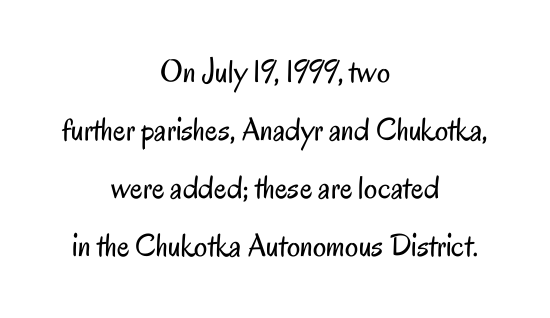
Every character sits straight up, as roman type does. Are there feet on the stems? There aren't — it's a sans. Caption: face not bold, strokes unweighted. Compared with a flush-left layout, this one balances lines on the center instead.
